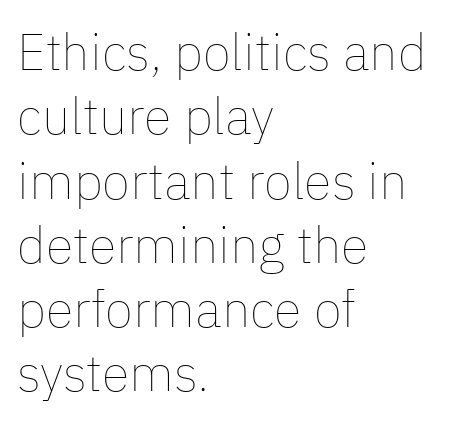
{"italic": "no", "bold": "no", "weight": "thin", "width": "normal", "stroke_contrast": "low", "x_height": "medium", "monospaced": "no", "underline": "no", "align": "left", "line_spacing": "normal", "line_spacing_ratio": 1.26, "letter_spacing": "normal", "letter_spacing_em": 0.0, "glyph_px": 51}
